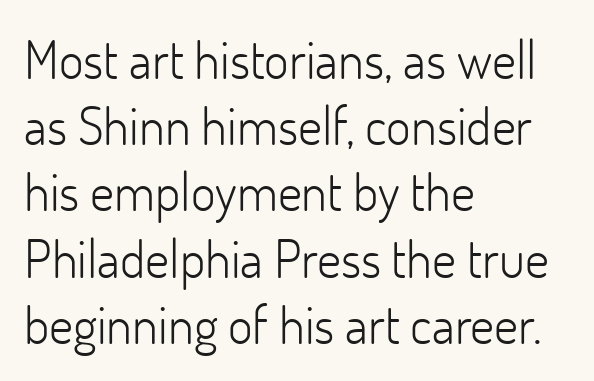
Spacing verdict: proportional, widths tailored to each character. The lines sit at an ordinary, default distance from one another. The font family rendered here belongs to the sans-serif group. Words appear dense and cohesive because spacing is normal. The passage shown is not bold in any degree. The specimen omits any rule beneath the text block's lines.
